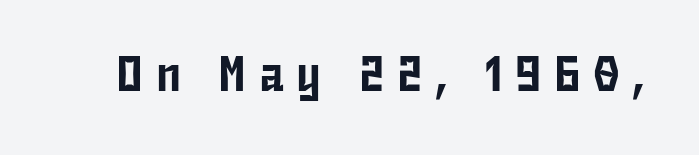
The image shows 50 px condensed sans-serif type, upright; set unusually wide letter spacing (+0.25 em), not underlined; low stroke contrast and a medium x-height.
